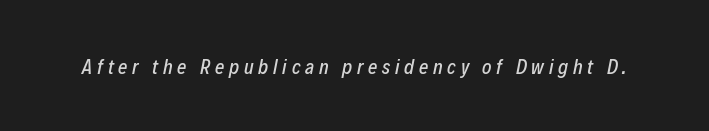
{"italic": "yes", "lean": "right", "slant_degrees": 12, "underline": "no", "letter_spacing": "wide", "letter_spacing_em": 0.24, "glyph_px": 20}
